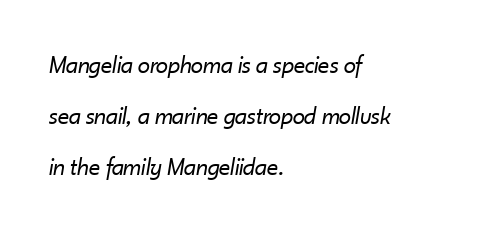
{"italic": "yes", "lean": "right", "slant_degrees": 10, "bold": "no", "underline": "no", "align": "left", "line_spacing": "loose", "line_spacing_ratio": 2.05, "letter_spacing": "normal", "letter_spacing_em": 0.0, "glyph_px": 25}
